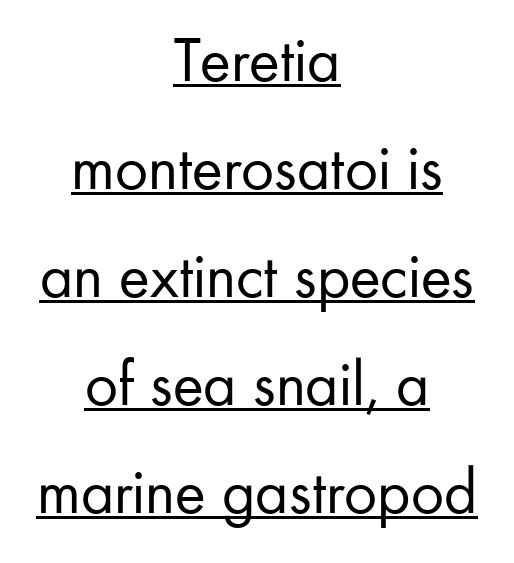
Nothing heavy about these letters — not bold at all. Regarding serifs, this sample does without them. Which margin do the lines hug? Neither — every line sits in the middle. Honestly, the underline is the first thing you notice here.
